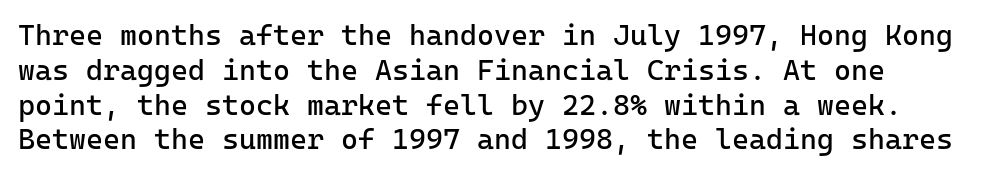
The image shows 29 px regular-weight sans-serif type, upright, monospaced; set line spacing 1.2x, normal letter spacing, not underlined; low stroke contrast and a medium x-height.
